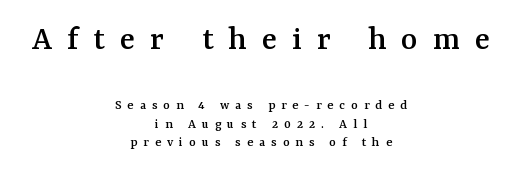
The image shows 35 px serif type, upright; set centered, normal line spacing (1.34x), unusually wide letter spacing (+0.43 em), not underlined; the first (top) block is 2.5x larger; medium stroke contrast and a medium x-height.
